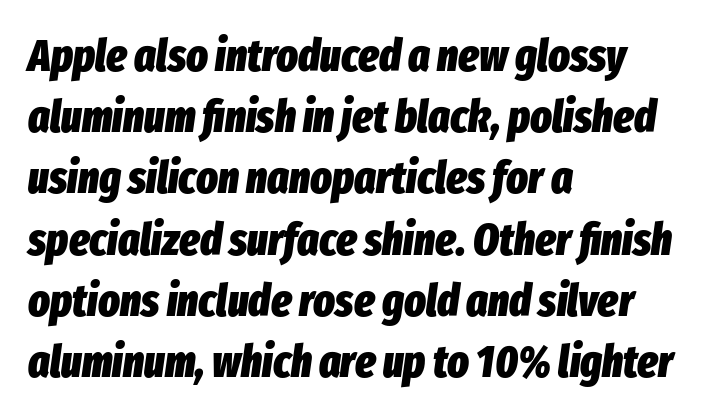
Q: Is the text bold? A: Yes.
Q: Is the text italic (slanted)? A: Yes, it leans right by about 8 degrees.
Q: Is the text underlined? A: No.
Q: How is the paragraph aligned? A: Left-aligned.
Q: Is the spacing between letters normal or unusually wide? A: Normal.
Q: Is the spacing between lines tight, normal or loose? A: Normal.
Q: Width (condensed, normal, or wide)? A: Condensed.
Q: Stroke contrast? A: Low.
Q: x-height? A: Medium.
Q: Monospaced? A: No.
